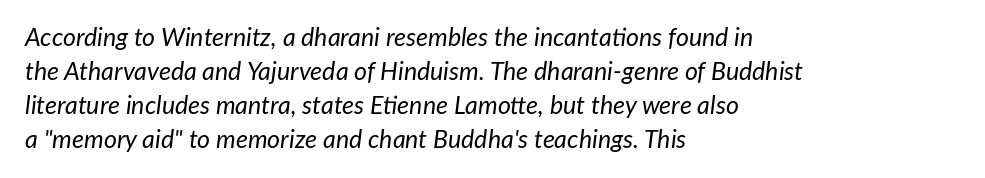
Q: Is the text bold? A: No.
Q: Is the text italic (slanted)? A: Yes, it leans right by about 7 degrees.
Q: Is the text underlined? A: No.
Q: How is the paragraph aligned? A: Left-aligned.
Q: Is the spacing between letters normal or unusually wide? A: Normal.
Q: Is the spacing between lines tight, normal or loose? A: Normal.
